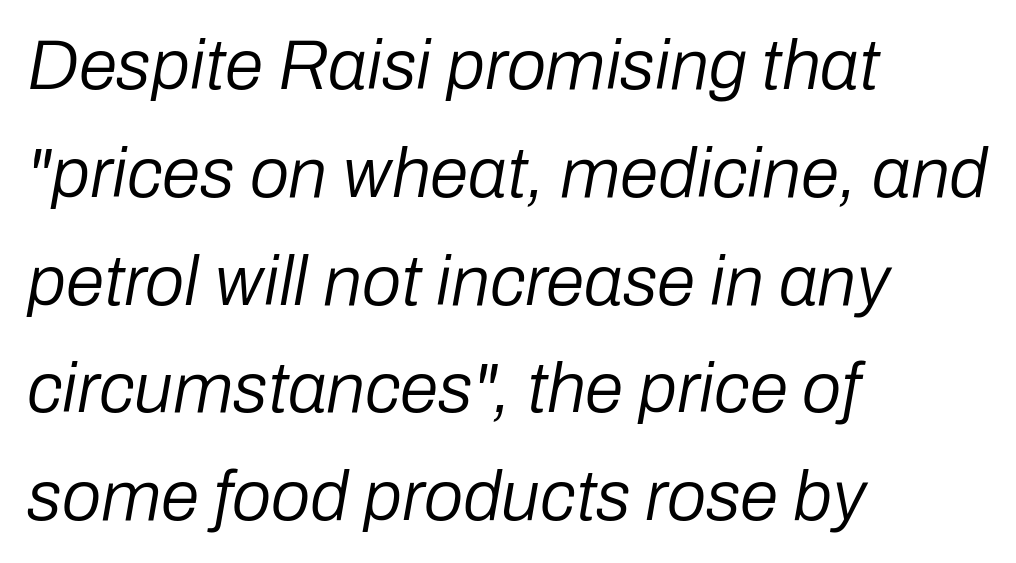
Q: Is the text bold? A: No.
Q: Is the text italic (slanted)? A: Yes, it leans right by about 10 degrees.
Q: Is the text underlined? A: No.
Q: How is the paragraph aligned? A: Left-aligned.
Q: Is the spacing between letters normal or unusually wide? A: Normal.
Q: Is the spacing between lines tight, normal or loose? A: Normal.
Q: Width (condensed, normal, or wide)? A: Normal.
Q: Stroke contrast? A: Low.
Q: x-height? A: Medium.
Q: Monospaced? A: No.
